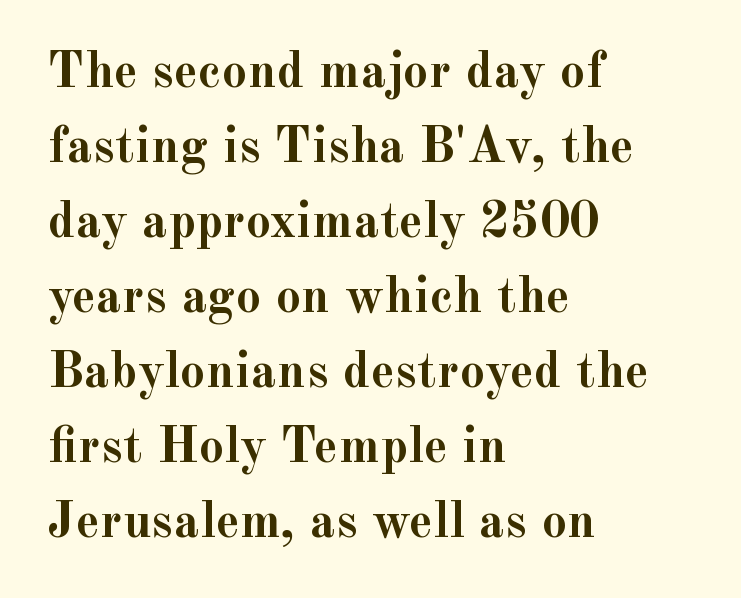
{"serif": "yes", "italic": "no", "bold": "yes", "weight": "semibold", "width": "normal", "x_height": "small", "monospaced": "no", "underline": "no", "align": "left", "line_spacing": "normal", "line_spacing_ratio": 1.47, "letter_spacing": "normal", "letter_spacing_em": 0.0, "glyph_px": 51}
